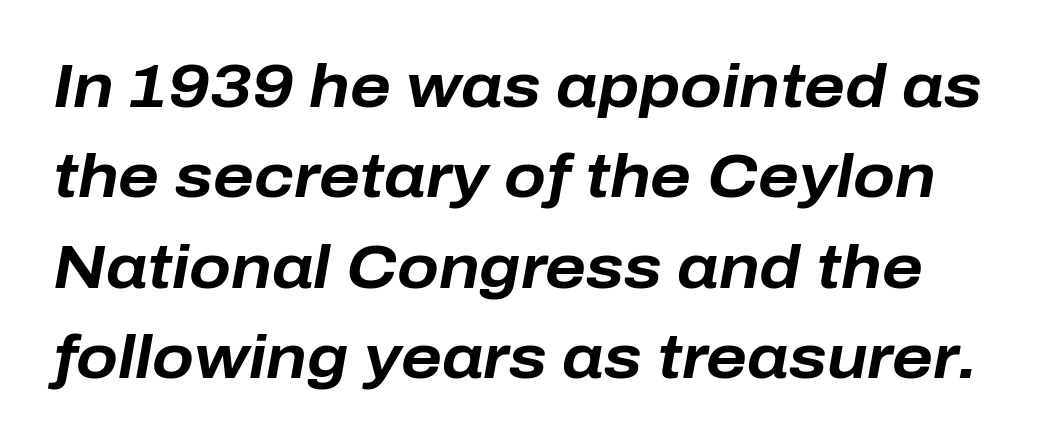
The letters are bold, with thick, heavy strokes. The lettering tilts uniformly, giving the passage an italic look. Inter-character spacing is left at the font's built-in metrics. You could not count columns in this text — the font is proportionally spaced. The specimen omits any rule beneath the text block's lines. The line-height multiplier appears to be the usual default.
